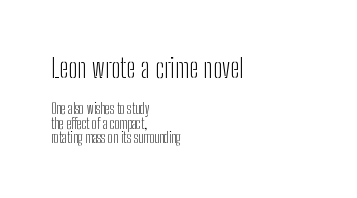
Is the stroke heavy? The answer is a plain regular-or-lighter. Clear beneath every line of the passage. The letters stand straight up with perfectly vertical stems. Default kerning and tracking; the words read as compact shapes. If you drew a ruler down the left edge, every line would touch it. This layout puts the oversized block above and the modest block below.
